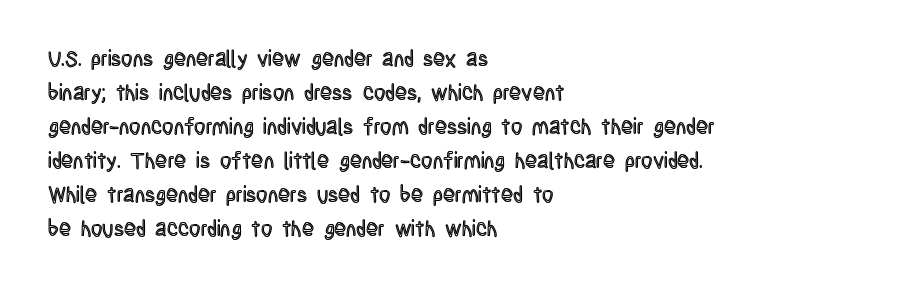
Q: Is the text italic (slanted)? A: No, it is upright.
Q: Is the text underlined? A: No.
Q: How is the paragraph aligned? A: Left-aligned.
Q: Is the spacing between letters normal or unusually wide? A: Normal.
Q: Is the spacing between lines tight, normal or loose? A: Normal.
